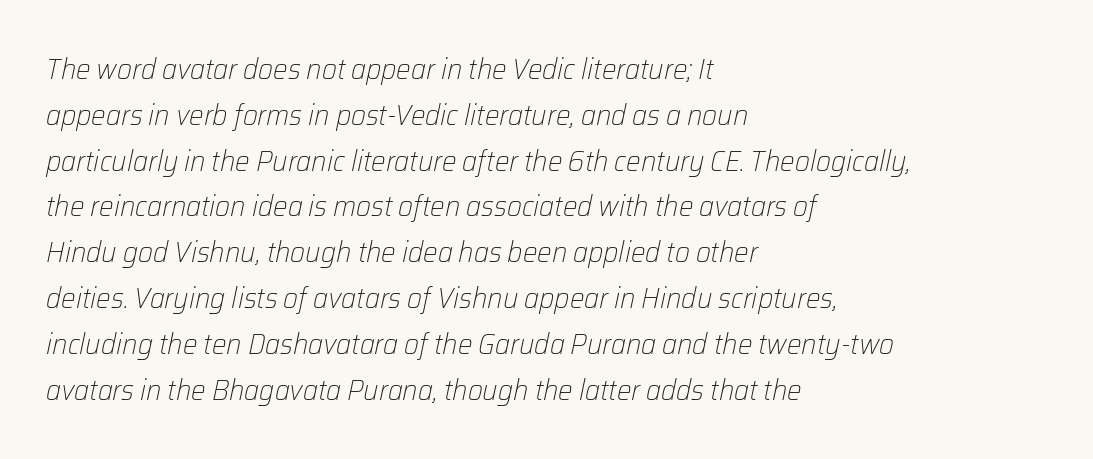
{"italic": "yes", "lean": "right", "slant_degrees": 12, "bold": "no", "weight": "light", "width": "normal", "stroke_contrast": "low", "x_height": "medium", "monospaced": "no", "underline": "no", "align": "left", "line_spacing": "normal", "line_spacing_ratio": 1.58, "letter_spacing": "normal", "letter_spacing_em": 0.0, "glyph_px": 29}
